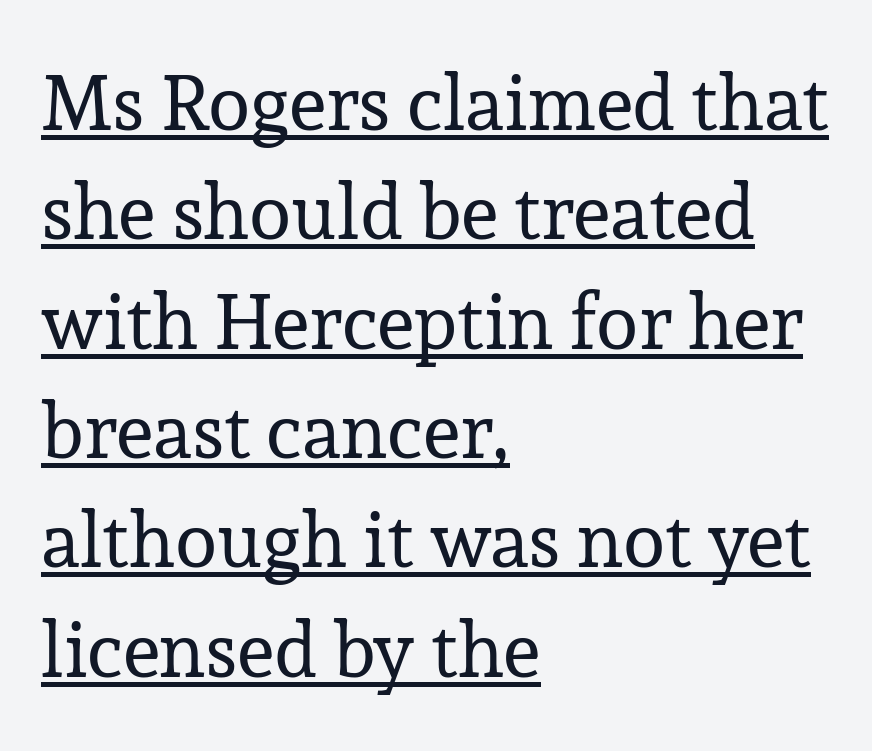
Notice how a bar underscores the lettering throughout. Default kerning and tracking; the words read as compact shapes. Does the leading feel generous? No, just average. The paragraph shown leans on its left margin.
